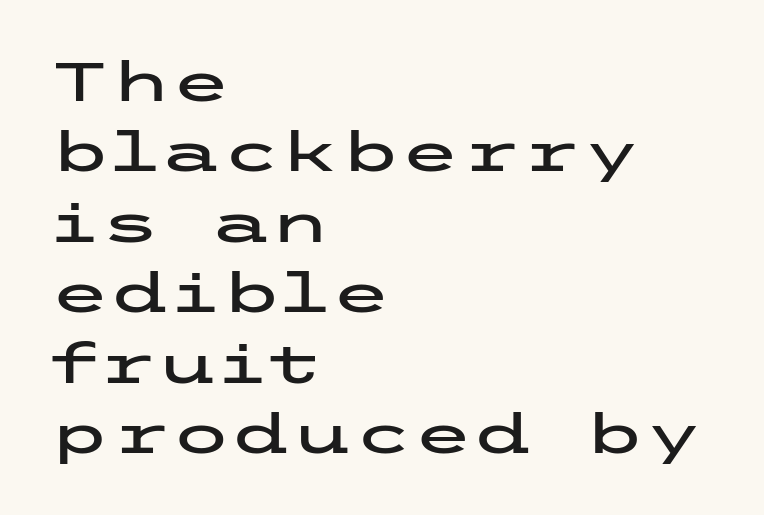
Serif or sans? Sans — the stroke terminals are bare. Honestly, the row spacing looks completely unremarkable. This sample uses plain, unmodified letter spacing. Italic? Not at all — the glyphs are vertical. Descenders hang freely into open space.
